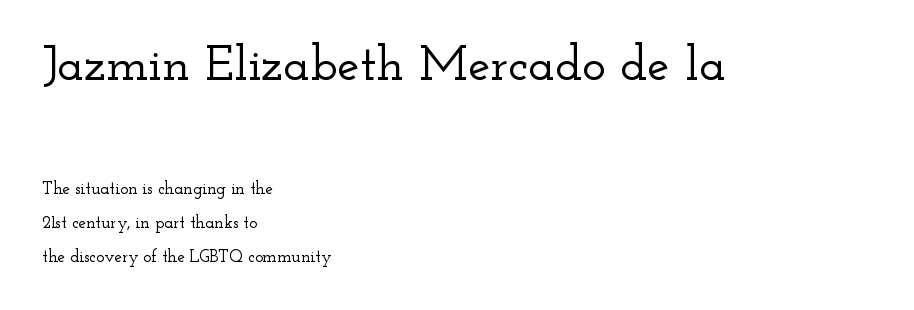
{"serif": "yes", "italic": "no", "width": "wide", "stroke_contrast": "low", "x_height": "small", "monospaced": "no", "underline": "no", "align": "left", "line_spacing": "loose", "line_spacing_ratio": 1.99, "letter_spacing": "normal", "letter_spacing_em": 0.0, "larger_block": "first", "size_ratio": 2.94, "glyph_px": 50}
